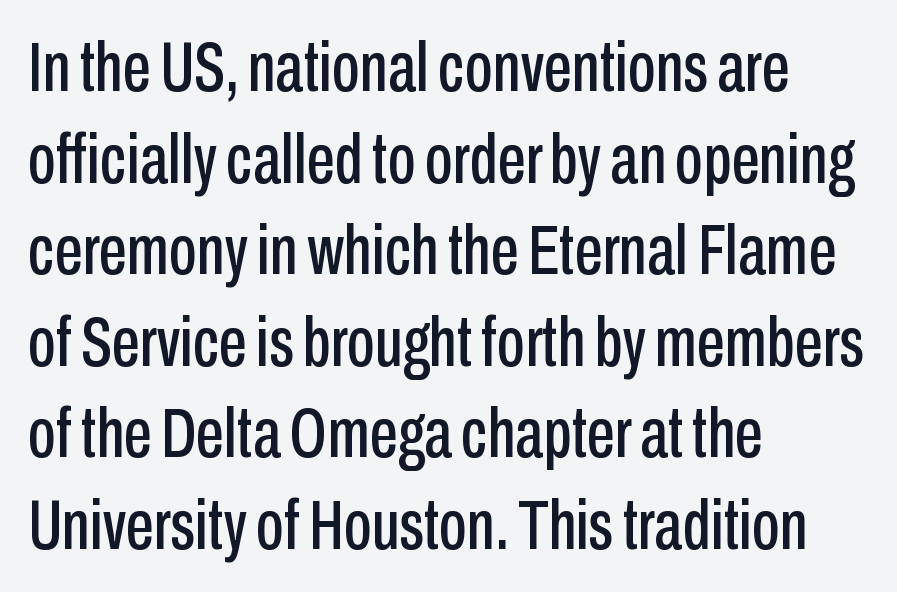
Each row of text sits above clean, open space. Notice how the passage keeps a crisp vertical edge on the left only. When letters stand straight like this, we call the style roman or upright. The type family on display is of the sans-serif kind. Standard letterfit; no display-style spreading of the glyphs.
